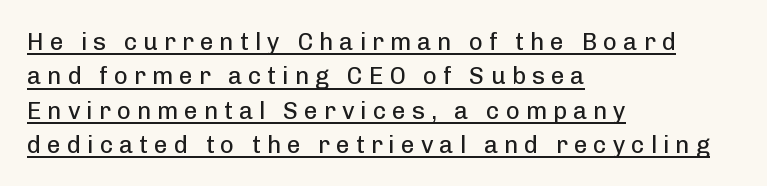
The paragraph shown leans on its left margin. Ordinary non-slanted type is in use. The horizontal fit of the characters is loose and conspicuously gappy. The cut favours lightness, reaching ordinary text weight at its darkest. Baseline-to-baseline distance is the conventional proportion of letter height.
